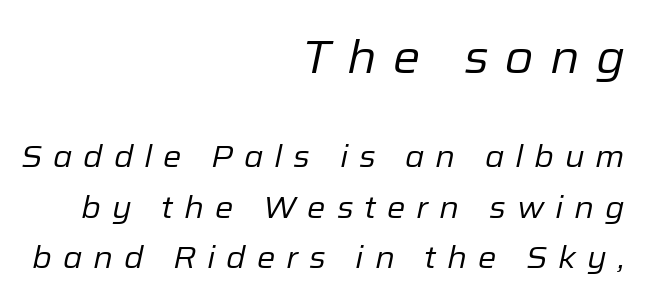
The image shows 46 px regular-weight type, italic (leaning right); set right-aligned, normal line spacing (1.62x), unusually wide letter spacing (+0.35 em), not underlined; the first (top) block is 1.48x larger; low stroke contrast and a medium x-height.
